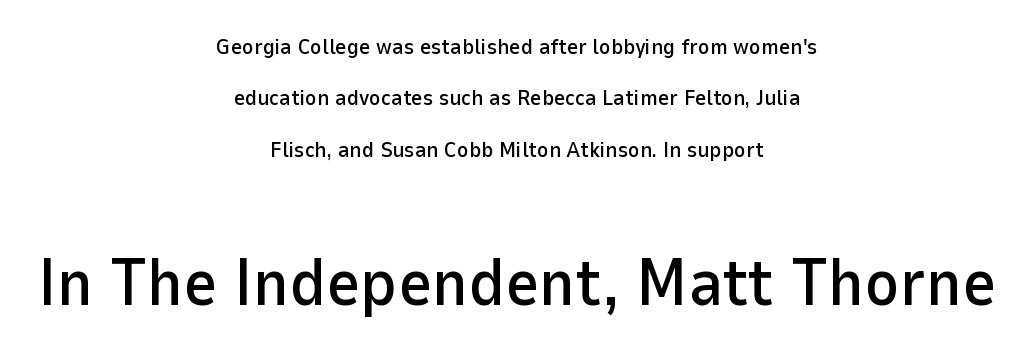
{"serif": "no", "italic": "no", "width": "normal", "stroke_contrast": "low", "x_height": "medium", "monospaced": "no", "underline": "no", "align": "center", "line_spacing": "loose", "line_spacing_ratio": 2.33, "letter_spacing": "normal", "letter_spacing_em": 0.0, "larger_block": "second", "size_ratio": 3.0, "glyph_px": 66}
